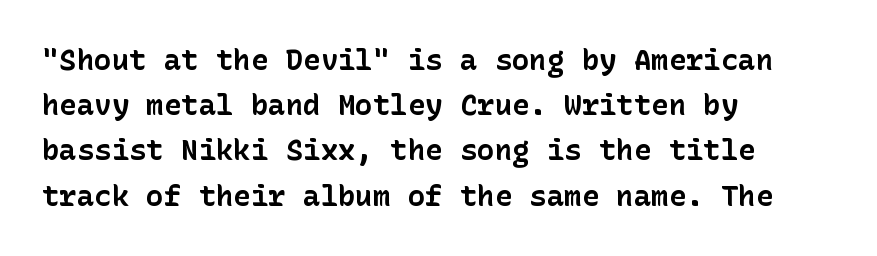
Leading: standard. The typesetter chose a ragged-right arrangement here. The specimen omits any rule beneath the text block's lines. These lines were composed using upright roman letters. The characters display no serif detailing; their extremities are plain. You'd pick this weight for a headline — it's a proper bold.
